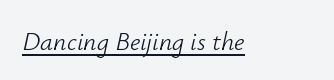
{"italic": "yes", "lean": "right", "slant_degrees": 12, "bold": "no", "underline": "yes", "letter_spacing": "normal", "letter_spacing_em": 0.0, "glyph_px": 26}
